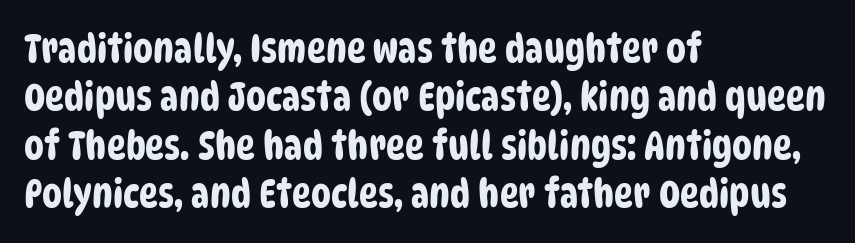
{"serif": "no", "width": "condensed", "stroke_contrast": "low", "x_height": "large", "monospaced": "no", "underline": "no", "align": "left", "line_spacing_ratio": 1.21, "letter_spacing": "normal", "letter_spacing_em": 0.0, "glyph_px": 40}
